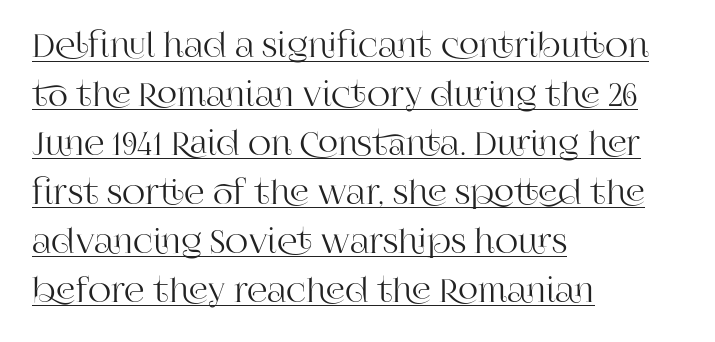
The image shows 32 px serif type, upright; set left-aligned, normal line spacing (1.53x), normal letter spacing, underlined; high stroke contrast and a large x-height.
